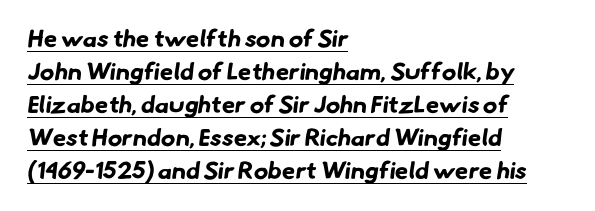
The image shows 24 px bold type; set left-aligned, normal line spacing (1.37x), normal letter spacing, underlined.
